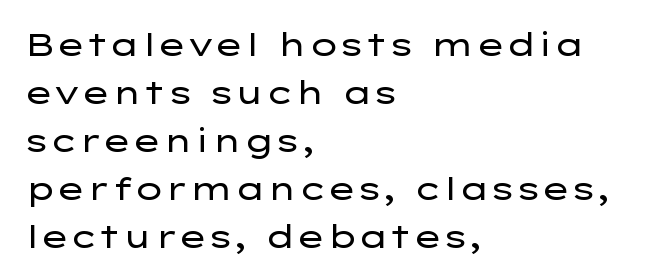
The image shows 32 px regular-weight, wide sans-serif type, upright; set left-aligned, normal line spacing (1.5x), normal letter spacing, not underlined; low stroke contrast and a medium x-height.
